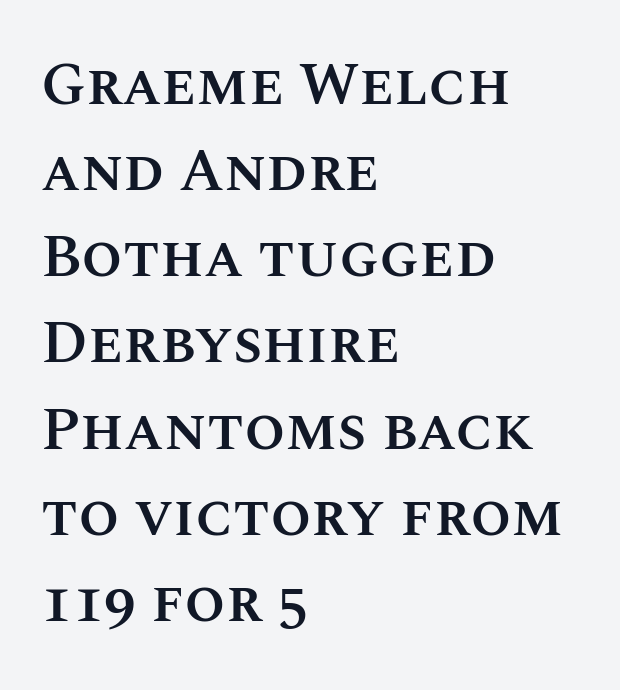
Q: Is the text bold? A: Semi-bold.
Q: Is the text italic (slanted)? A: No, it is upright.
Q: Is the text underlined? A: No.
Q: How is the paragraph aligned? A: Left-aligned.
Q: Is the spacing between letters normal or unusually wide? A: Normal.
Q: Is the spacing between lines tight, normal or loose? A: Normal.
Q: Width (condensed, normal, or wide)? A: Normal.
Q: Stroke contrast? A: Medium.
Q: x-height? A: Large.
Q: Monospaced? A: No.
